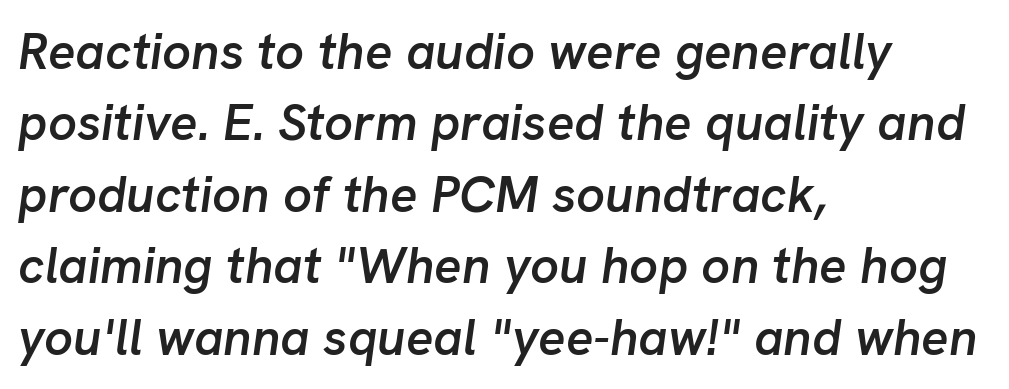
{"italic": "yes", "lean": "right", "slant_degrees": 8, "bold": "semi", "weight": "semibold", "width": "normal", "stroke_contrast": "low", "x_height": "medium", "monospaced": "no", "underline": "no", "align": "left", "line_spacing": "normal", "line_spacing_ratio": 1.4, "letter_spacing": "normal", "letter_spacing_em": 0.0, "glyph_px": 51}
